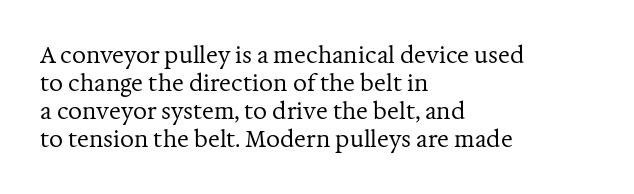
Q: Is the text bold? A: No.
Q: Is the text italic (slanted)? A: No, it is upright.
Q: Is the text underlined? A: No.
Q: How is the paragraph aligned? A: Left-aligned.
Q: Is the spacing between letters normal or unusually wide? A: Normal.
Q: Is the spacing between lines tight, normal or loose? A: Normal.
